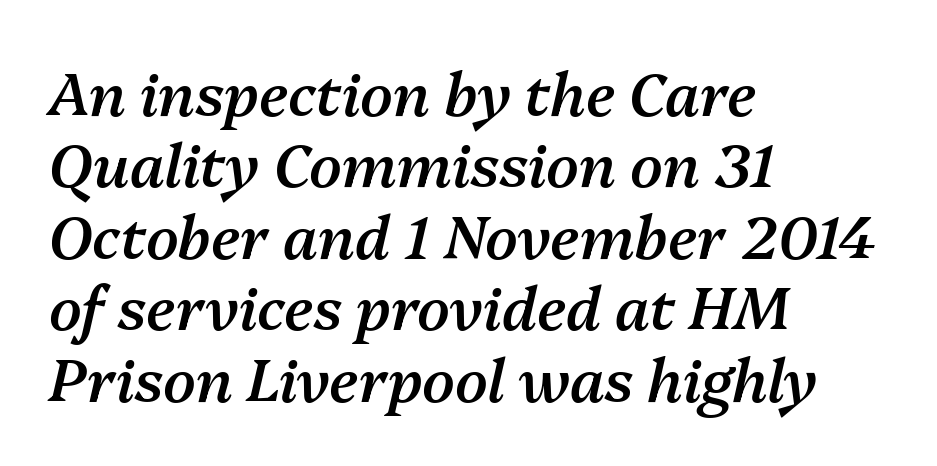
Characters are canted at an angle relative to the baseline's perpendicular. Line starts are locked; line ends wander. No word sits above an underline. These words are printed semibold, heavier than regular yet not bold.
